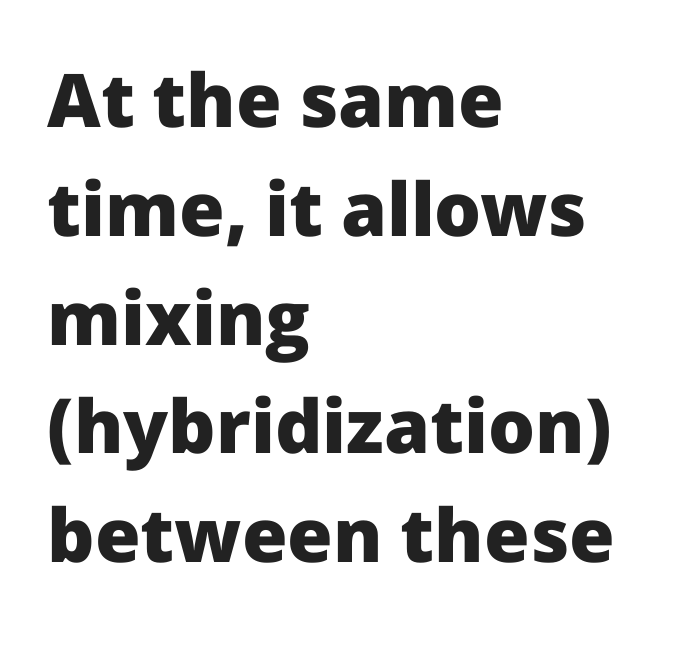
{"serif": "no", "italic": "no", "bold": "yes", "weight": "heavy", "width": "normal", "stroke_contrast": "low", "x_height": "medium", "monospaced": "no", "underline": "no", "align": "left", "line_spacing": "normal", "line_spacing_ratio": 1.47, "letter_spacing": "normal", "letter_spacing_em": 0.0, "glyph_px": 74}
